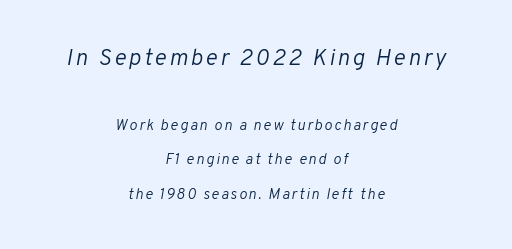
Q: Is the text bold? A: No.
Q: Is the text italic (slanted)? A: Yes, it leans right by about 10 degrees.
Q: Is the text underlined? A: No.
Q: How is the paragraph aligned? A: Centered.
Q: Is the spacing between lines tight, normal or loose? A: Loose.
Q: Which block of text is set in a larger size, the first (top) or the second (bottom)? A: The first (top) one.
